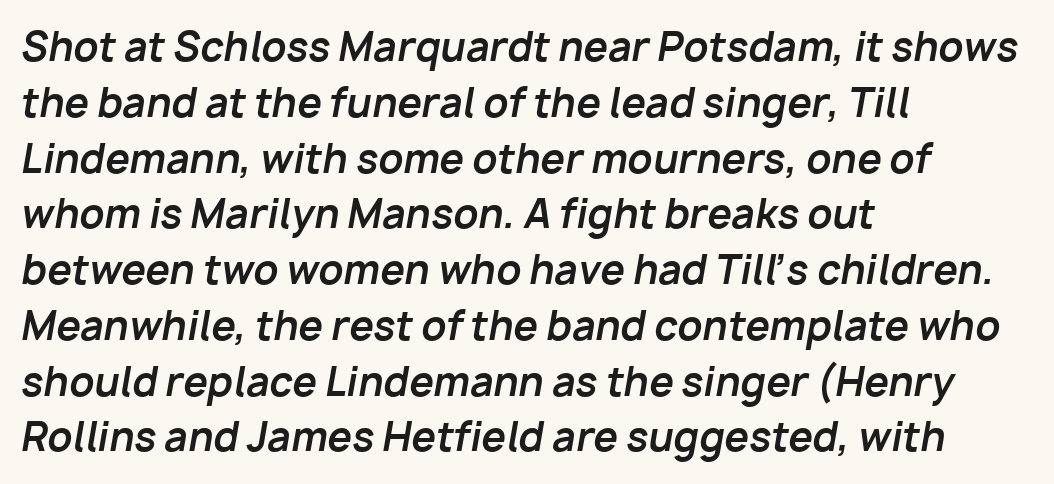
{"italic": "yes", "lean": "right", "slant_degrees": 10, "bold": "yes", "weight": "bold", "width": "normal", "stroke_contrast": "low", "x_height": "medium", "monospaced": "no", "underline": "no", "align": "left", "line_spacing": "normal", "line_spacing_ratio": 1.43, "letter_spacing": "normal", "letter_spacing_em": 0.0, "glyph_px": 39}
